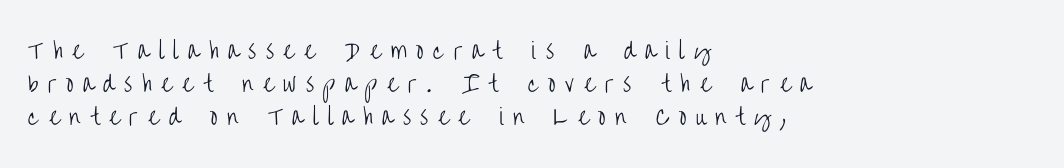
{"italic": "no", "bold": "no", "underline": "no", "align": "left", "line_spacing": "normal", "line_spacing_ratio": 1.5, "letter_spacing": "wide", "letter_spacing_em": 0.43, "glyph_px": 22}
